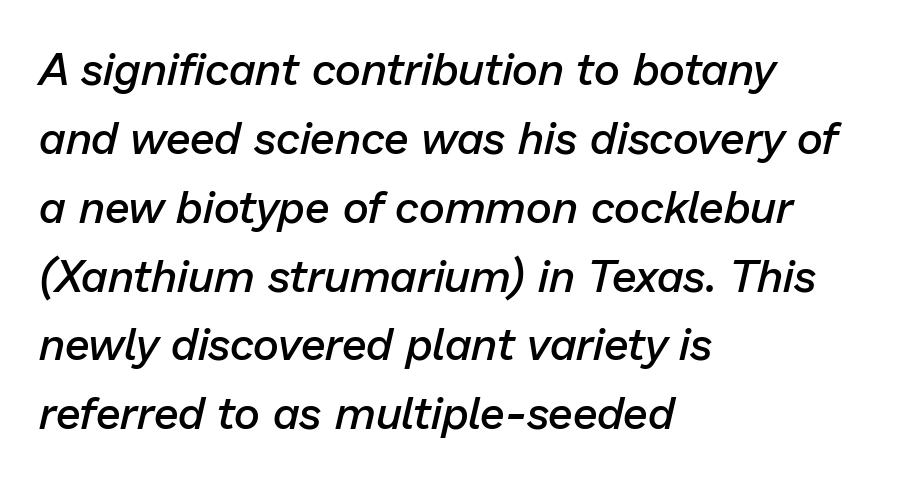
Q: Is the text bold? A: Semi-bold.
Q: Is the text italic (slanted)? A: Yes, it leans right by about 13 degrees.
Q: Is the text underlined? A: No.
Q: How is the paragraph aligned? A: Left-aligned.
Q: Is the spacing between letters normal or unusually wide? A: Normal.
Q: Is the spacing between lines tight, normal or loose? A: Normal.
Q: Width (condensed, normal, or wide)? A: Normal.
Q: Stroke contrast? A: Low.
Q: x-height? A: Medium.
Q: Monospaced? A: No.
